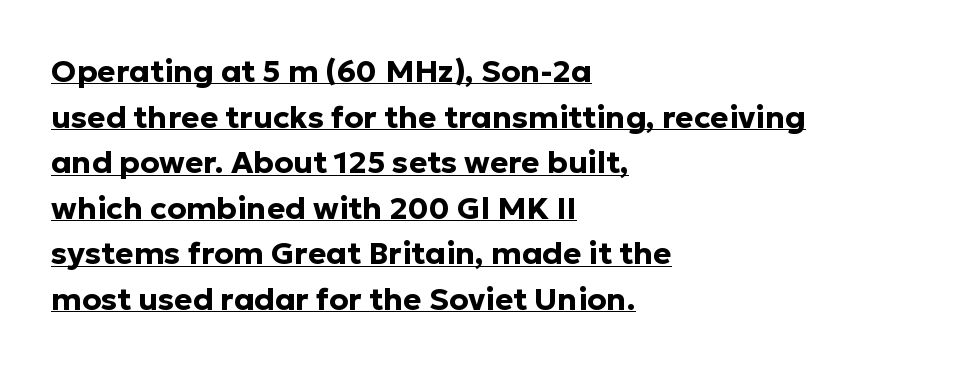
{"serif": "no", "italic": "no", "bold": "yes", "weight": "bold", "width": "normal", "stroke_contrast": "low", "x_height": "medium", "monospaced": "no", "underline": "yes", "align": "left", "line_spacing": "normal", "line_spacing_ratio": 1.47, "letter_spacing": "normal", "letter_spacing_em": 0.0, "glyph_px": 31}
